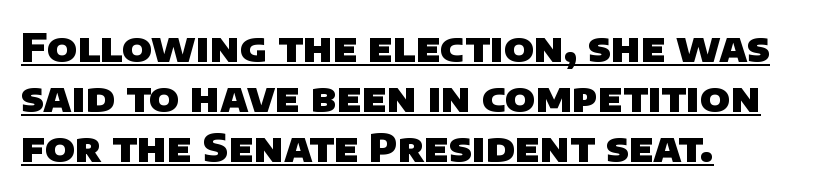
{"serif": "no", "bold": "yes", "weight": "heavy", "width": "normal", "stroke_contrast": "low", "x_height": "large", "monospaced": "no", "underline": "yes", "align": "left", "line_spacing": "normal", "line_spacing_ratio": 1.28, "letter_spacing": "normal", "letter_spacing_em": 0.0, "glyph_px": 39}
